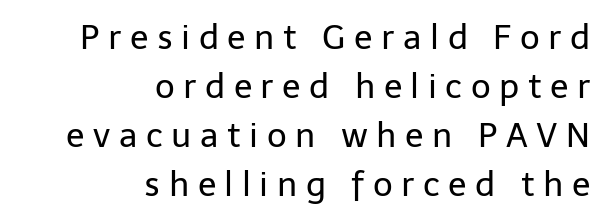
{"serif": "no", "italic": "no", "bold": "no", "weight": "regular", "width": "normal", "stroke_contrast": "low", "x_height": "medium", "monospaced": "no", "underline": "no", "align": "right", "line_spacing": "normal", "line_spacing_ratio": 1.44, "letter_spacing": "wide", "letter_spacing_em": 0.25, "glyph_px": 34}
